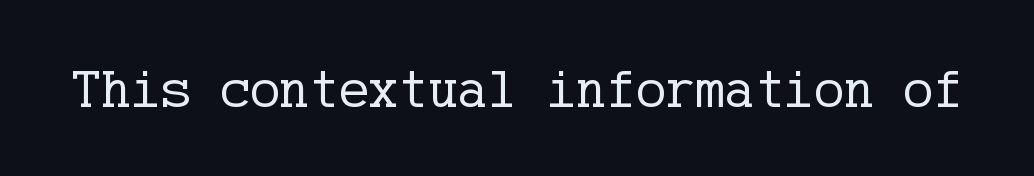
Unmarked baselines from the first word to the last. Counters stay open thanks to moderate or lighter strokes. The designer went with a serif here, giving each stem small feet. When letters stand straight like this, we call the style roman or upright. Does extra space separate the letters? No, they use regular spacing.
